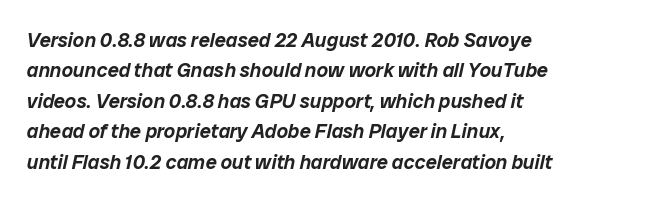
The image shows 20 px text type, italic (leaning right); set left-aligned, normal line spacing (1.52x), normal letter spacing, not underlined.
